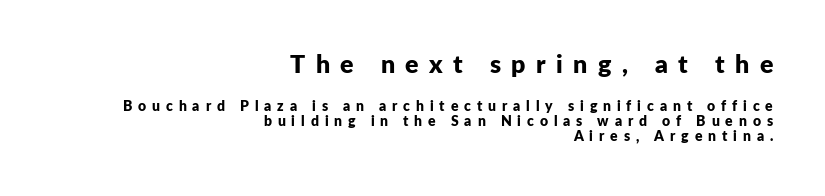
The image shows 25 px bold type, upright; set right-aligned, tight line spacing (1.07x), unusually wide letter spacing (+0.42 em), not underlined; the first (top) block is 1.79x larger.
